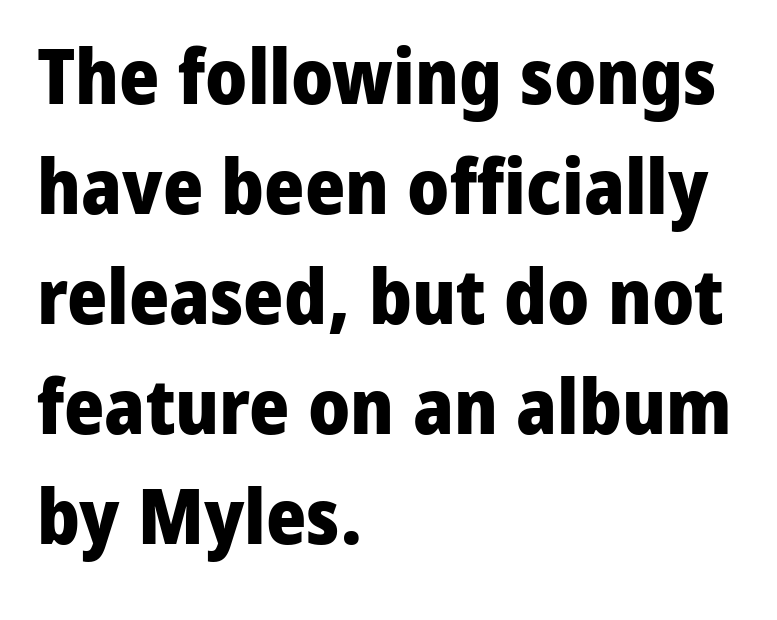
{"serif": "no", "italic": "no", "bold": "yes", "weight": "heavy", "width": "normal", "stroke_contrast": "low", "x_height": "medium", "monospaced": "no", "underline": "no", "align": "left", "line_spacing": "normal", "line_spacing_ratio": 1.43, "letter_spacing": "normal", "letter_spacing_em": 0.0, "glyph_px": 77}
